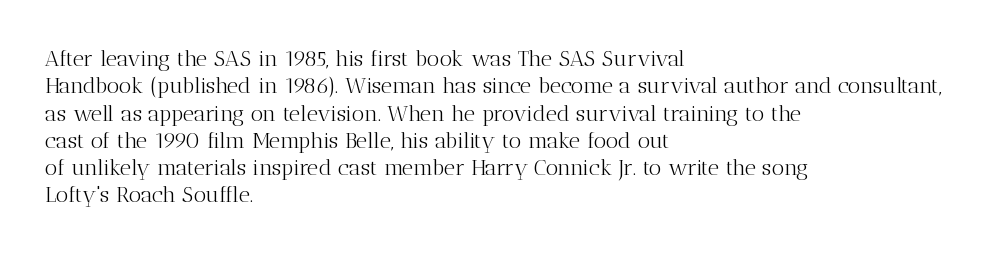
The image shows 22 px text type, upright; set left-aligned, line spacing 1.24x, normal letter spacing, not underlined.
